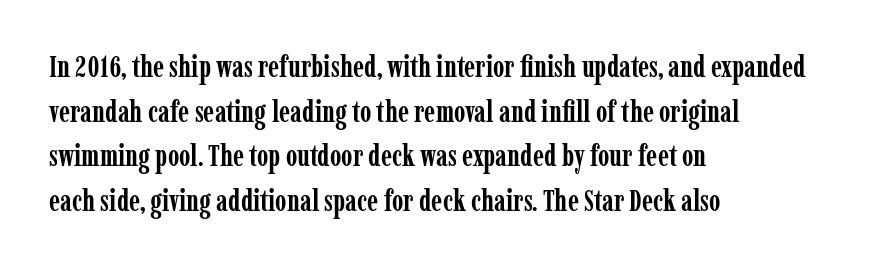
The image shows 29 px semibold, condensed serif type, upright; set left-aligned, normal line spacing (1.54x), normal letter spacing, not underlined; low stroke contrast and a medium x-height.
